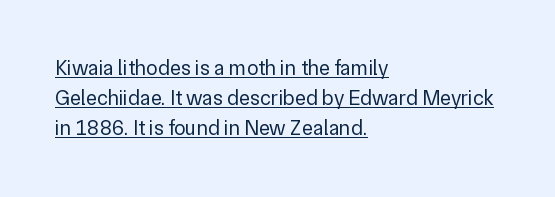
Q: Is the text bold? A: No.
Q: Is the text italic (slanted)? A: No, it is upright.
Q: Is the text underlined? A: Yes.
Q: How is the paragraph aligned? A: Left-aligned.
Q: Is the spacing between letters normal or unusually wide? A: Normal.
Q: Is the spacing between lines tight, normal or loose? A: Normal.
